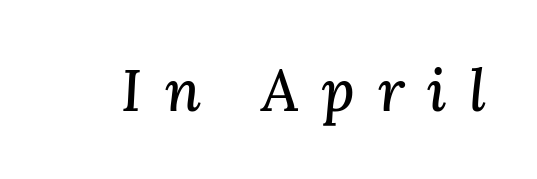
The letters carry serifs — small finishing strokes at the ends of their stems. Glance below the letters and you will spot only blank space. The rendering uses natural spacing where letterforms have individual widths. The tracking jumps out immediately: characters are airy and widely separated.
